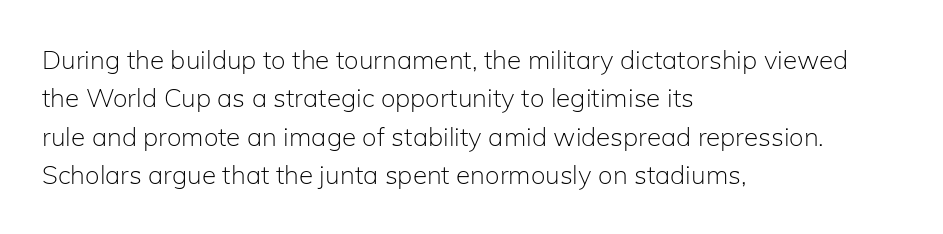
Leftover space on each line is placed entirely after the last word. The font sits on the lighter half of the weight spectrum, regular included. Here the glyphs are tracked normally, forming tight word shapes. Evenly set lines give the paragraph a standard silhouette. The area under the type is left untouched. The letters stand upright; this is a roman face.
